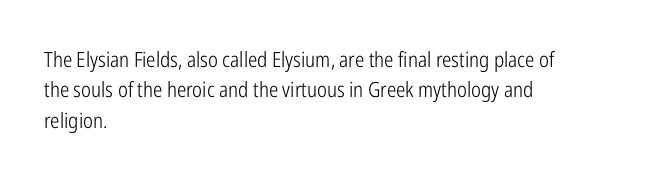
Letter spacing: default. Ink coverage per letter is moderate at most. The rag falls on the right side of this text block. Descenders are the only things crossing below the line. This block has exactly the height ordinary leading produces. This is the regular roman posture of the typeface.
